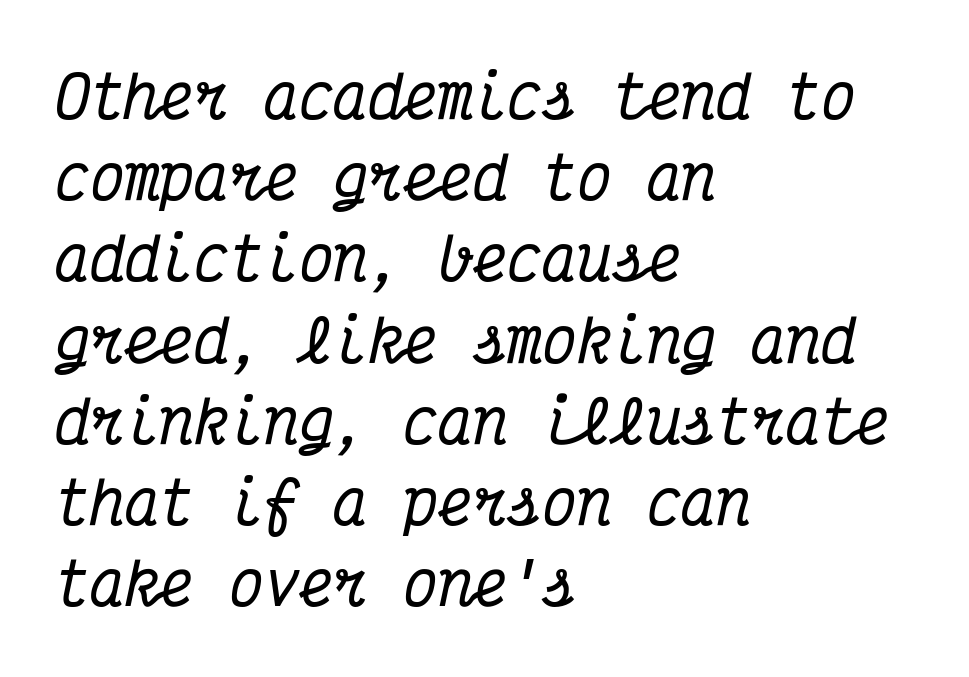
Q: Is the text italic (slanted)? A: Yes, it leans right by about 12 degrees.
Q: Is the typeface a serif or a sans-serif typeface? A: Serif.
Q: Is the text underlined? A: No.
Q: How is the paragraph aligned? A: Left-aligned.
Q: Is the spacing between letters normal or unusually wide? A: Normal.
Q: Is the spacing between lines tight, normal or loose? A: Normal.
Q: Width (condensed, normal, or wide)? A: Condensed.
Q: Stroke contrast? A: Medium.
Q: x-height? A: Medium.
Q: Monospaced? A: Yes.
